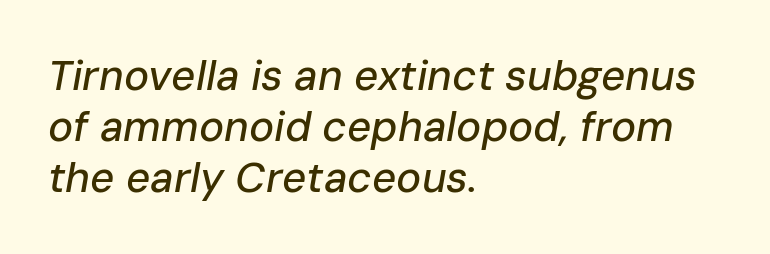
{"italic": "yes", "lean": "right", "slant_degrees": 10, "width": "normal", "stroke_contrast": "low", "x_height": "medium", "monospaced": "no", "underline": "no", "align": "left", "line_spacing_ratio": 1.21, "letter_spacing": "normal", "letter_spacing_em": 0.0, "glyph_px": 42}
